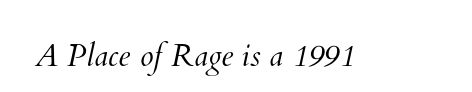
The image shows 31 px light type; set normal letter spacing, not underlined; medium stroke contrast and a small x-height.
